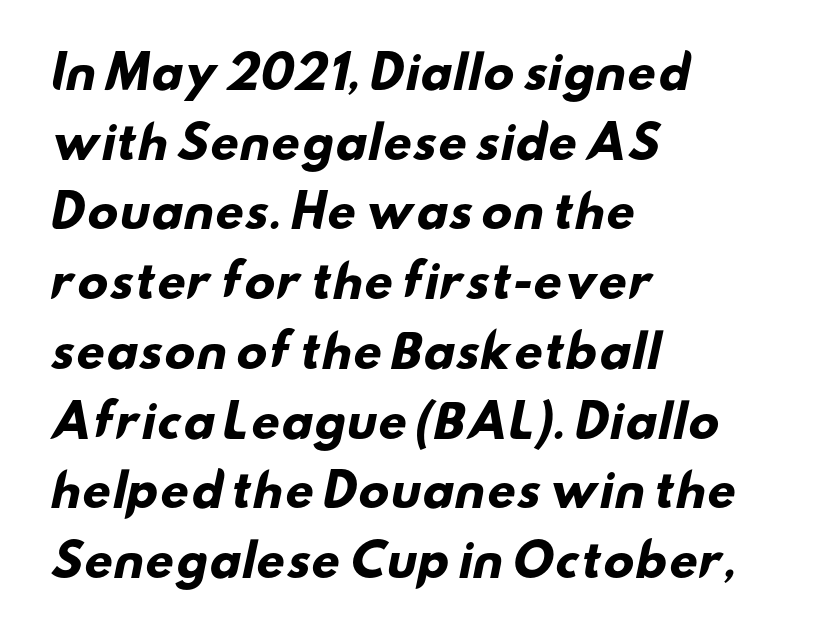
Q: Is the text bold? A: Yes.
Q: Is the typeface a serif or a sans-serif typeface? A: Sans-serif.
Q: Is the text underlined? A: No.
Q: How is the paragraph aligned? A: Left-aligned.
Q: Is the spacing between letters normal or unusually wide? A: Normal.
Q: Is the spacing between lines tight, normal or loose? A: Normal.
Q: Width (condensed, normal, or wide)? A: Wide.
Q: Stroke contrast? A: Low.
Q: x-height? A: Small.
Q: Monospaced? A: No.
